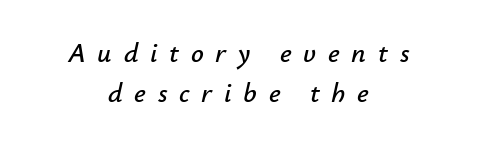
Underlining? Definitely not there. Posture: slanted. Students, note that the glyphs here are deliberately spaced far apart. Notice how the passage keeps no hard edge, just a central spine. How would I describe the line gaps? Plain and ordinary.
